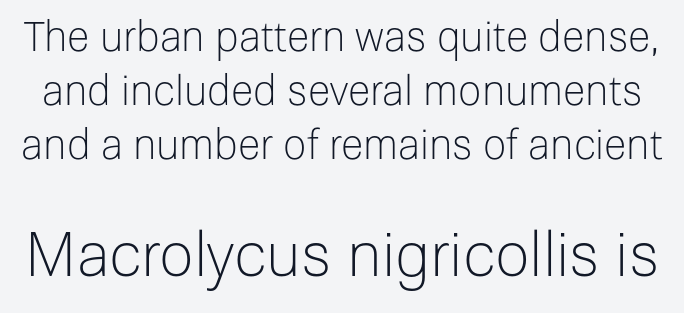
Q: Is the text bold? A: No.
Q: Is the text italic (slanted)? A: No, it is upright.
Q: Is the typeface a serif or a sans-serif typeface? A: Sans-serif.
Q: Is the text underlined? A: No.
Q: Is the spacing between letters normal or unusually wide? A: Normal.
Q: Is the spacing between lines tight, normal or loose? A: Normal.
Q: Which block of text is set in a larger size, the first (top) or the second (bottom)? A: The second (bottom) one.
Q: Width (condensed, normal, or wide)? A: Normal.
Q: Stroke contrast? A: Low.
Q: x-height? A: Medium.
Q: Monospaced? A: No.
